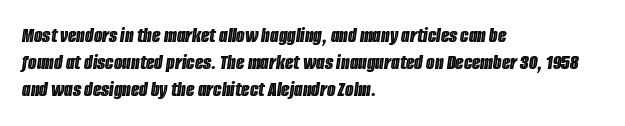
{"italic": "yes", "lean": "right", "slant_degrees": 8, "underline": "no", "align": "left", "line_spacing_ratio": 1.23, "letter_spacing": "normal", "letter_spacing_em": 0.0, "glyph_px": 22}
